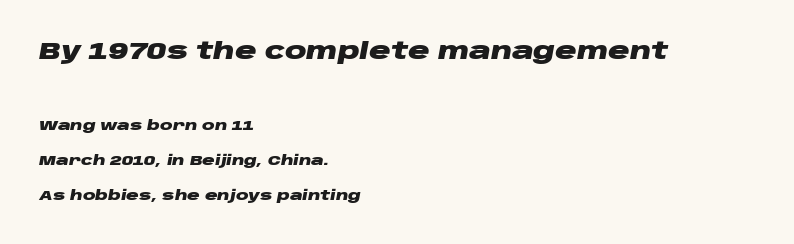
The image shows 24 px bold type, italic (leaning right); set left-aligned, loose line spacing (2.5x), normal letter spacing, not underlined; the first (top) block is 1.71x larger.
